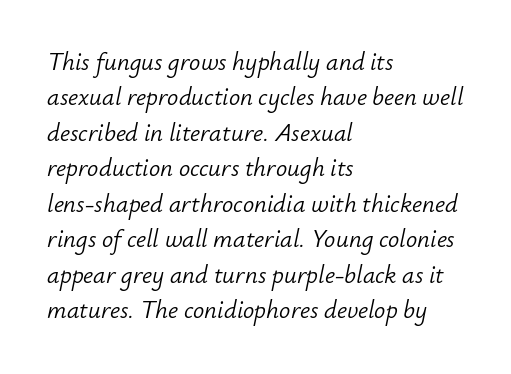
{"italic": "yes", "lean": "right", "slant_degrees": 12, "bold": "no", "underline": "no", "align": "left", "line_spacing": "normal", "line_spacing_ratio": 1.42, "letter_spacing": "normal", "letter_spacing_em": 0.0, "glyph_px": 25}
